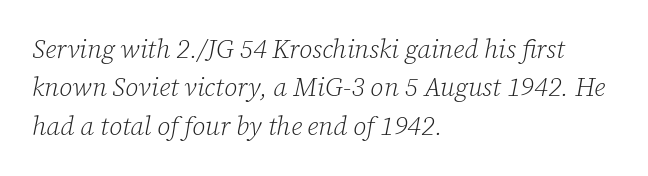
{"italic": "yes", "lean": "right", "slant_degrees": 12, "bold": "no", "underline": "no", "align": "left", "line_spacing": "normal", "line_spacing_ratio": 1.48, "letter_spacing": "normal", "letter_spacing_em": 0.0, "glyph_px": 26}
